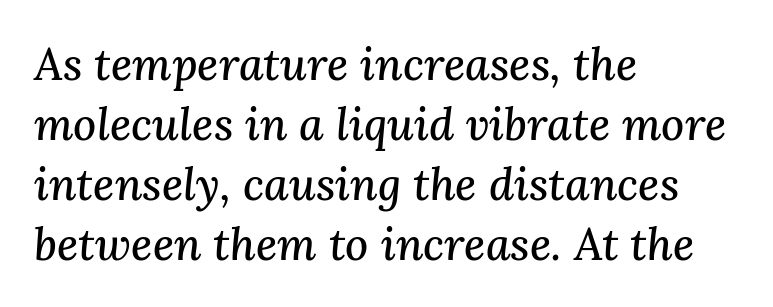
The leading is moderate, giving the passage an even texture. Horizontal alignment here is leftward, the default for most running prose. Is the type slanted? Yes — the strokes lean at a clear angle. Nothing unusual about the tracking: characters are spaced as the font intends.
